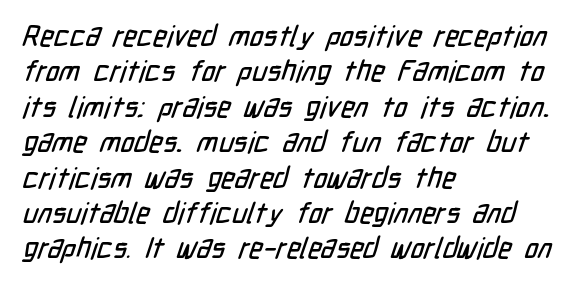
The words here are not underlined. Every row of glyphs begins at an identical x-position on the left. Inter-character spacing is left at the font's built-in metrics. Looks like regular typesetting: each glyph gets only the width it needs. Regarding serifs, this sample does without them.
